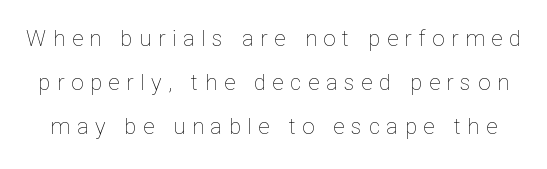
{"italic": "no", "bold": "no", "underline": "no", "line_spacing": "loose", "line_spacing_ratio": 1.99, "letter_spacing": "wide", "letter_spacing_em": 0.3, "glyph_px": 22}
